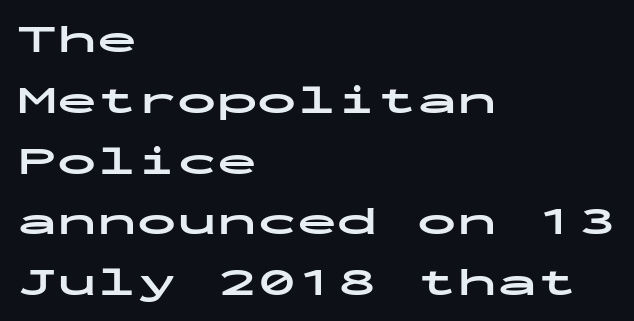
Q: Is the text bold? A: Yes.
Q: Is the text italic (slanted)? A: No, it is upright.
Q: Is the typeface a serif or a sans-serif typeface? A: Sans-serif.
Q: Is the text underlined? A: No.
Q: How is the paragraph aligned? A: Left-aligned.
Q: Is the spacing between letters normal or unusually wide? A: Normal.
Q: Is the spacing between lines tight, normal or loose? A: Normal.
Q: Width (condensed, normal, or wide)? A: Wide.
Q: Stroke contrast? A: Low.
Q: x-height? A: Medium.
Q: Monospaced? A: Yes.
